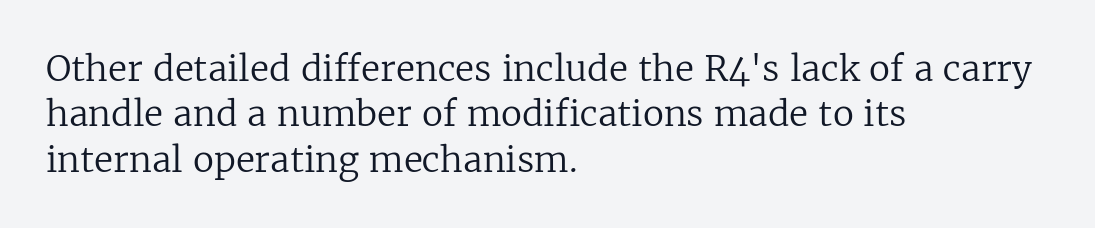
Q: Is the text bold? A: No.
Q: Is the text italic (slanted)? A: No, it is upright.
Q: Is the typeface a serif or a sans-serif typeface? A: Serif.
Q: Is the text underlined? A: No.
Q: How is the paragraph aligned? A: Left-aligned.
Q: Is the spacing between letters normal or unusually wide? A: Normal.
Q: Is the spacing between lines tight, normal or loose? A: Normal.
Q: Width (condensed, normal, or wide)? A: Normal.
Q: Stroke contrast? A: Low.
Q: x-height? A: Medium.
Q: Monospaced? A: No.
